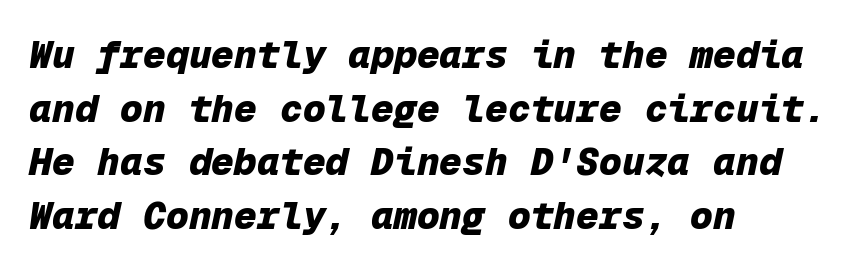
Q: Is the text bold? A: Yes.
Q: Is the text italic (slanted)? A: Yes, it leans right by about 12 degrees.
Q: Is the text underlined? A: No.
Q: How is the paragraph aligned? A: Left-aligned.
Q: Is the spacing between letters normal or unusually wide? A: Normal.
Q: Is the spacing between lines tight, normal or loose? A: Normal.
Q: Width (condensed, normal, or wide)? A: Normal.
Q: Stroke contrast? A: Low.
Q: x-height? A: Medium.
Q: Monospaced? A: Yes.
